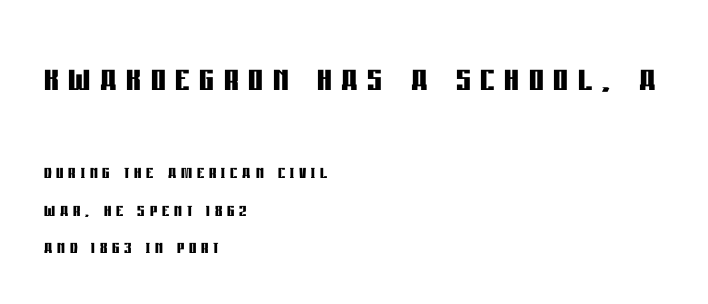
The image shows 46 px semibold, condensed sans-serif type, upright; set left-aligned, normal line spacing (1.62x), unusually wide letter spacing (+0.21 em), not underlined; the first (top) block is 2.0x larger; low stroke contrast and a large x-height.
